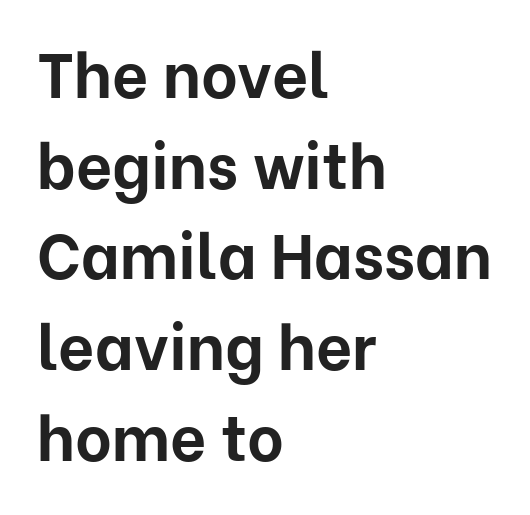
Q: Is the text bold? A: Yes.
Q: Is the text italic (slanted)? A: No, it is upright.
Q: Is the typeface a serif or a sans-serif typeface? A: Sans-serif.
Q: Is the text underlined? A: No.
Q: How is the paragraph aligned? A: Left-aligned.
Q: Is the spacing between letters normal or unusually wide? A: Normal.
Q: Is the spacing between lines tight, normal or loose? A: Normal.
Q: Width (condensed, normal, or wide)? A: Normal.
Q: Stroke contrast? A: Low.
Q: x-height? A: Medium.
Q: Monospaced? A: No.
